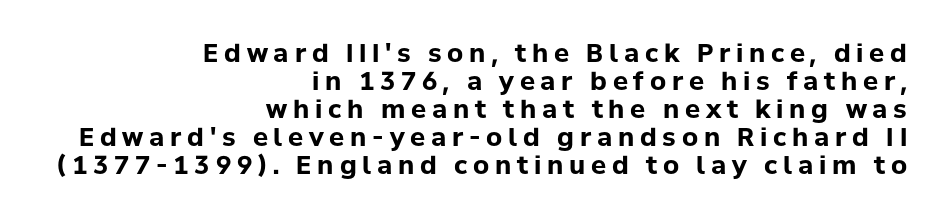
{"italic": "no", "bold": "yes", "underline": "no", "align": "right", "line_spacing": "tight", "line_spacing_ratio": 1.12, "letter_spacing": "wide", "letter_spacing_em": 0.23, "glyph_px": 25}
